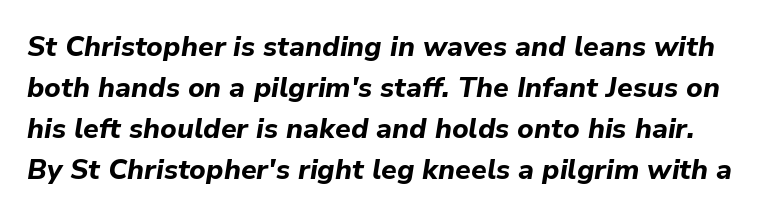
Q: Is the text bold? A: Yes.
Q: Is the text italic (slanted)? A: Yes, it leans right by about 9 degrees.
Q: Is the text underlined? A: No.
Q: Is the spacing between letters normal or unusually wide? A: Normal.
Q: Is the spacing between lines tight, normal or loose? A: Normal.
Q: Width (condensed, normal, or wide)? A: Normal.
Q: Stroke contrast? A: Low.
Q: x-height? A: Medium.
Q: Monospaced? A: No.
